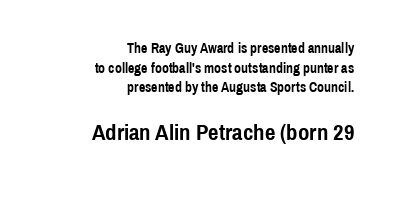
The setting favours the right margin, as signatures and pull-quotes sometimes do. Set as a true bold cut, around the 700 mark. It's the straight-up-and-down kind of type. The passage shown begins with its smaller block and ends with its larger one. In terms of leading, this rendering sits right in the middle. Glance below the letters and you will spot only blank space.
